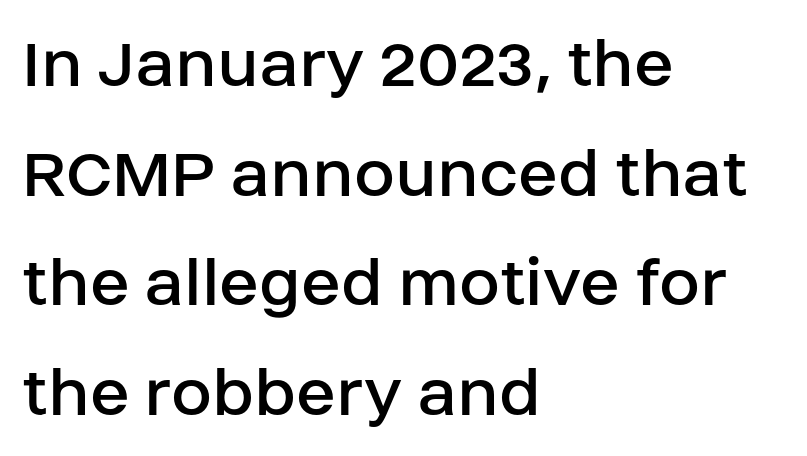
Q: Is the text bold? A: No.
Q: Is the text italic (slanted)? A: No, it is upright.
Q: Is the typeface a serif or a sans-serif typeface? A: Sans-serif.
Q: Is the text underlined? A: No.
Q: How is the paragraph aligned? A: Left-aligned.
Q: Is the spacing between letters normal or unusually wide? A: Normal.
Q: Is the spacing between lines tight, normal or loose? A: Normal.
Q: Width (condensed, normal, or wide)? A: Normal.
Q: Stroke contrast? A: Low.
Q: x-height? A: Large.
Q: Monospaced? A: No.
